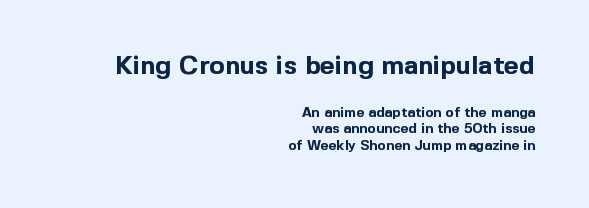
{"italic": "no", "bold": "yes", "underline": "no", "align": "right", "line_spacing_ratio": 1.19, "letter_spacing": "normal", "letter_spacing_em": 0.0, "larger_block": "first", "size_ratio": 1.86, "glyph_px": 26}
